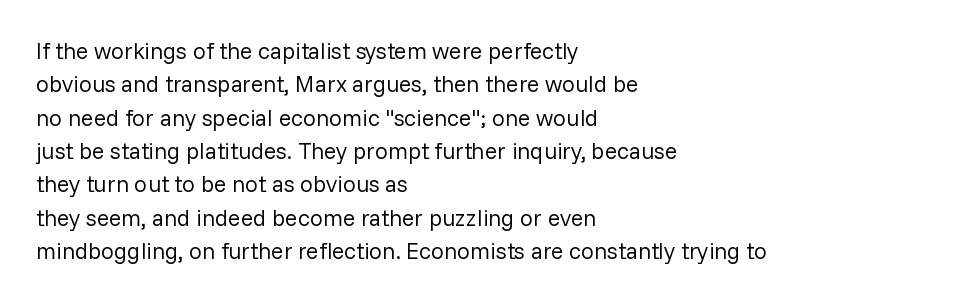
How would I describe the line gaps? Plain and ordinary. Just letters on the line, the space beneath them empty. Alignment: flush left. In terms of posture, this sample is upright.
